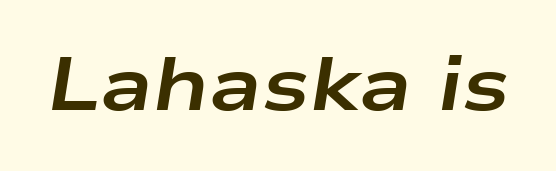
On the weight axis this lands at bold, roughly 700. Each letter keeps its own natural width here, so spacing adapts to shape. Designer's note — italics engaged. The passage shown is not underscored anywhere.
